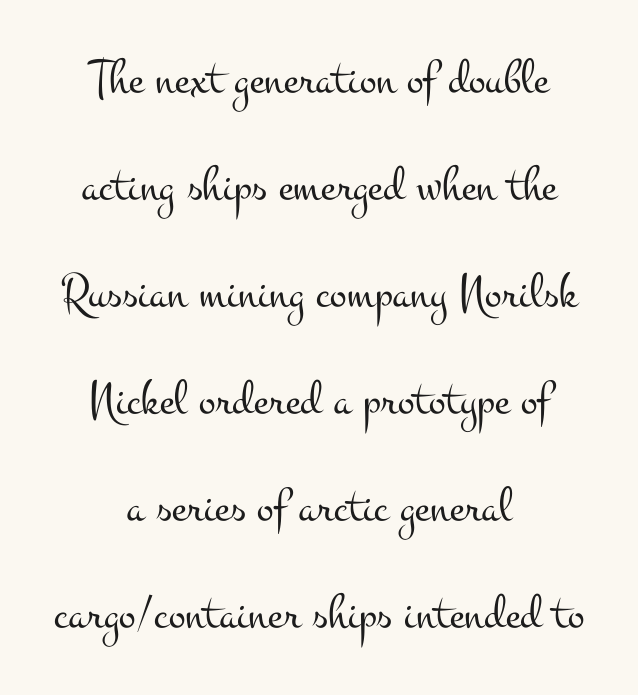
{"bold": "no", "weight": "light", "width": "wide", "stroke_contrast": "medium", "x_height": "small", "monospaced": "no", "underline": "no", "align": "center", "line_spacing": "loose", "line_spacing_ratio": 2.14, "letter_spacing": "normal", "letter_spacing_em": 0.0, "glyph_px": 50}
